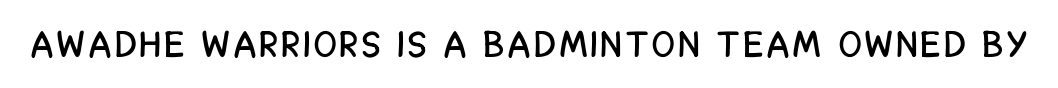
The image shows 37 px condensed sans-serif type, upright; set not underlined; low stroke contrast and a large x-height.
